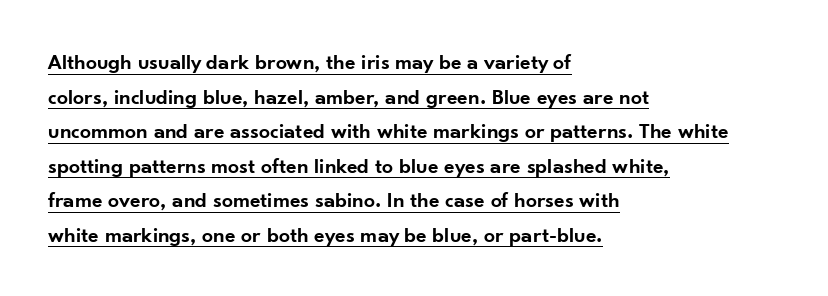
{"italic": "no", "bold": "semi", "underline": "yes", "align": "left", "line_spacing": "normal", "line_spacing_ratio": 1.57, "letter_spacing": "normal", "letter_spacing_em": 0.0, "glyph_px": 22}
